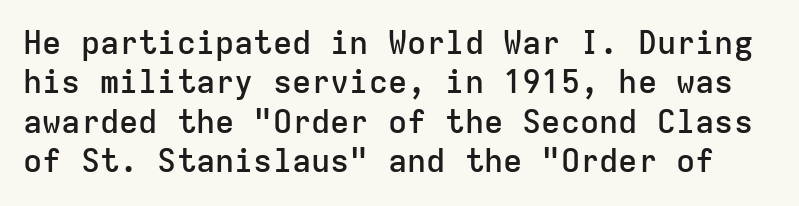
The image shows 32 px semibold sans-serif type, upright, monospaced; set line spacing 1.23x, normal letter spacing, not underlined; low stroke contrast and a medium x-height.
